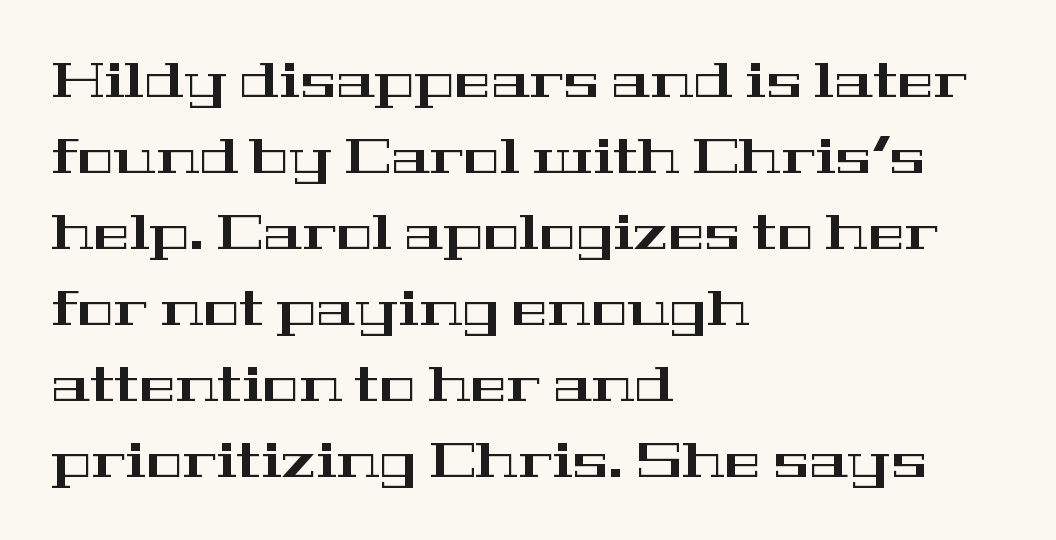
{"serif": "yes", "italic": "no", "width": "wide", "stroke_contrast": "high", "x_height": "medium", "monospaced": "no", "underline": "no", "align": "left", "line_spacing": "normal", "line_spacing_ratio": 1.55, "letter_spacing": "normal", "letter_spacing_em": 0.0, "glyph_px": 49}
